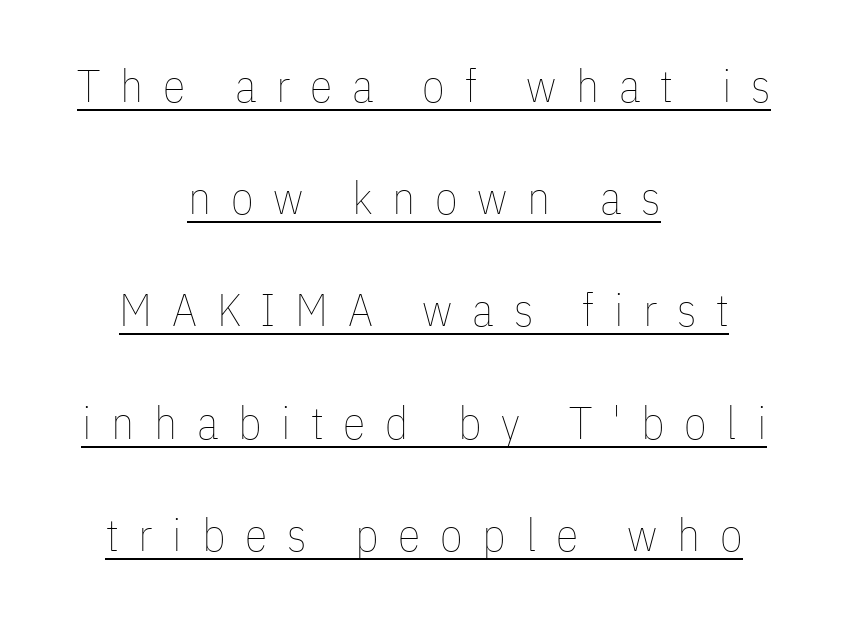
Q: Is the text bold? A: No.
Q: Is the text italic (slanted)? A: No, it is upright.
Q: Is the text underlined? A: Yes.
Q: How is the paragraph aligned? A: Centered.
Q: Is the spacing between letters normal or unusually wide? A: Unusually wide.
Q: Is the spacing between lines tight, normal or loose? A: Loose.
Q: Width (condensed, normal, or wide)? A: Condensed.
Q: Stroke contrast? A: Low.
Q: x-height? A: Medium.
Q: Monospaced? A: No.
